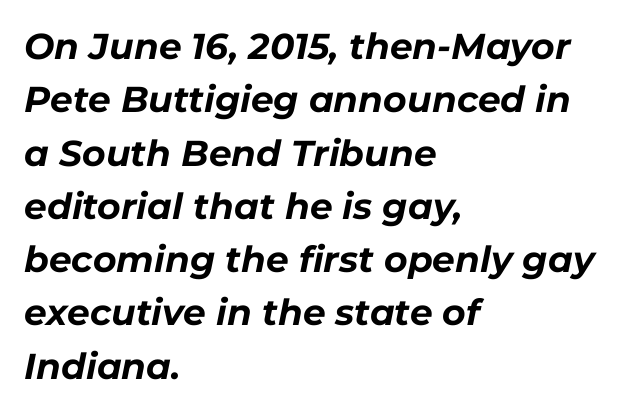
Q: Is the text bold? A: Yes.
Q: Is the text italic (slanted)? A: Yes, it leans right by about 11 degrees.
Q: Is the text underlined? A: No.
Q: How is the paragraph aligned? A: Left-aligned.
Q: Is the spacing between letters normal or unusually wide? A: Normal.
Q: Is the spacing between lines tight, normal or loose? A: Normal.
Q: Width (condensed, normal, or wide)? A: Normal.
Q: Stroke contrast? A: Low.
Q: x-height? A: Medium.
Q: Monospaced? A: No.
